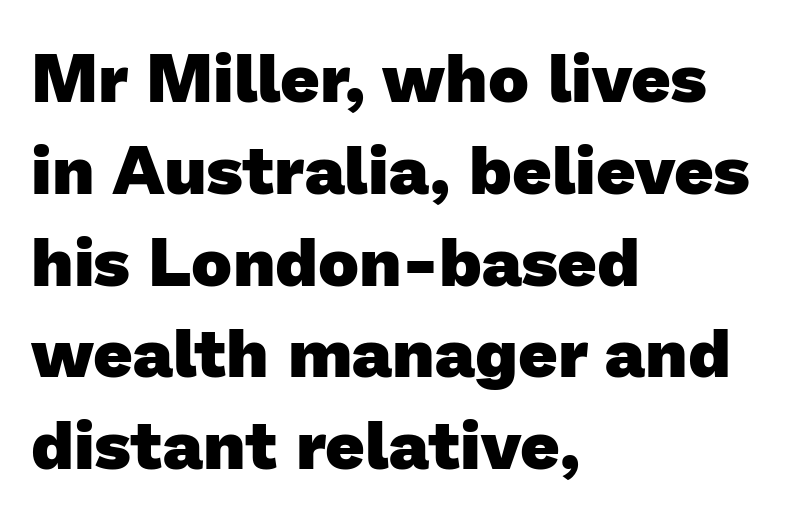
{"serif": "no", "bold": "yes", "weight": "heavy", "width": "normal", "stroke_contrast": "low", "x_height": "medium", "monospaced": "no", "underline": "no", "align": "left", "line_spacing": "normal", "line_spacing_ratio": 1.33, "letter_spacing": "normal", "letter_spacing_em": 0.0, "glyph_px": 69}
